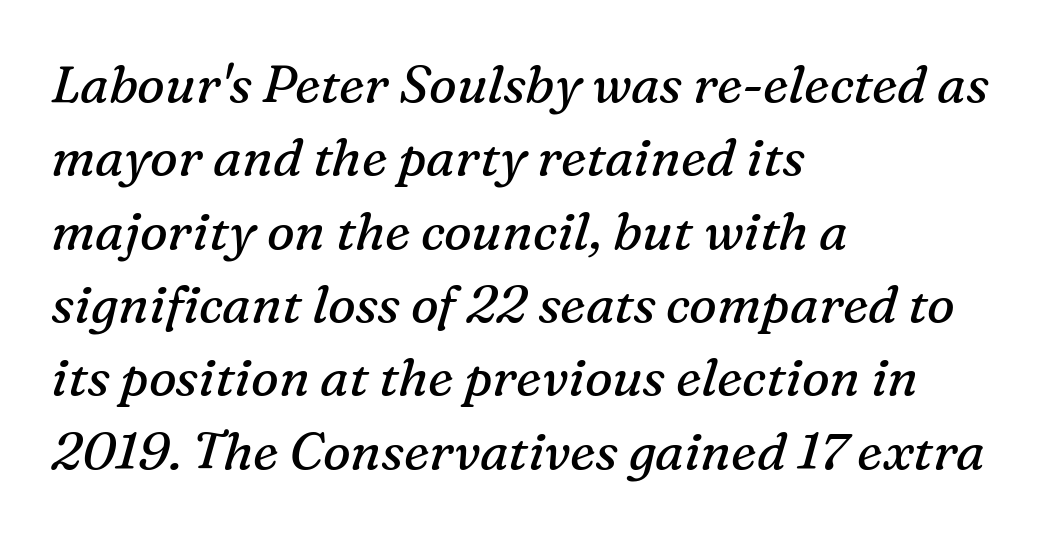
Q: Is the text bold? A: No.
Q: Is the text italic (slanted)? A: Yes, it leans right by about 16 degrees.
Q: Is the typeface a serif or a sans-serif typeface? A: Serif.
Q: Is the text underlined? A: No.
Q: How is the paragraph aligned? A: Left-aligned.
Q: Is the spacing between letters normal or unusually wide? A: Normal.
Q: Is the spacing between lines tight, normal or loose? A: Normal.
Q: Width (condensed, normal, or wide)? A: Normal.
Q: Stroke contrast? A: Medium.
Q: x-height? A: Medium.
Q: Monospaced? A: No.
